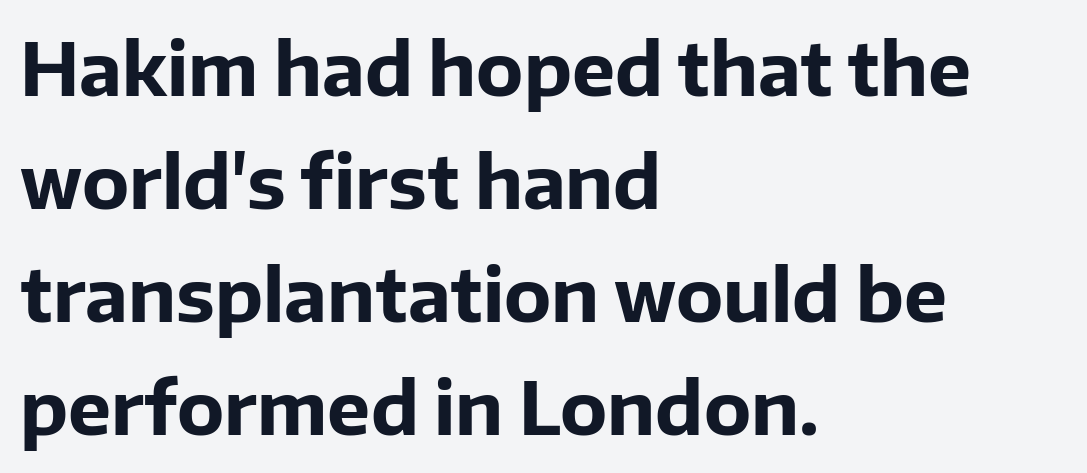
Short and long lines alike share a common starting point at left. A typesetter would mark this as roman, not italic. I'd call this a sans setting — the letters go barefoot. There is no visible air inserted between adjacent glyphs. The characters look thick and weighty, a clear bold. The passage shown is not underscored anywhere.
